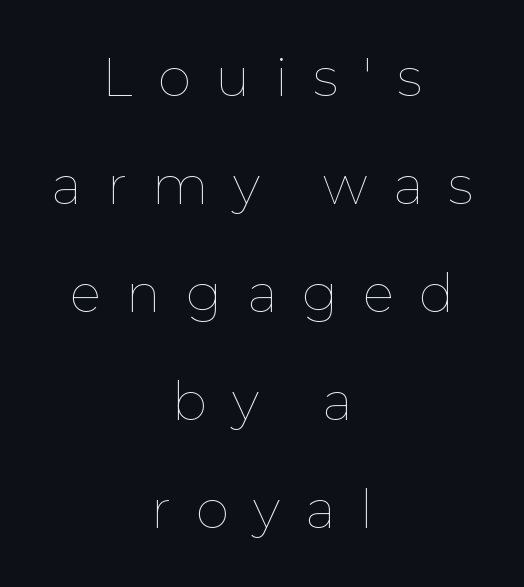
The image shows 53 px thin type, upright; set centered, loose line spacing (2.04x), unusually wide letter spacing (+0.47 em), not underlined; low stroke contrast and a medium x-height.
